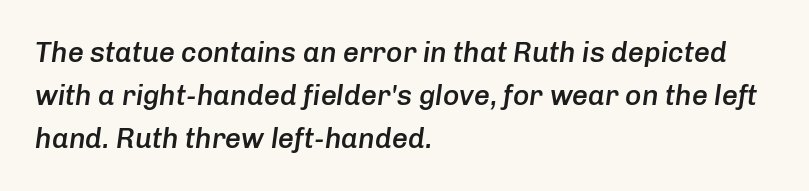
These lines are rendered in a variable-pitch font. The axis of the letterforms is tilted away from vertical. This rendering leaves character spacing at its baseline value. The rendering uses a semibold face; strokes are thickened but not to full bold. These lines stack with their left ends in a neat column.
